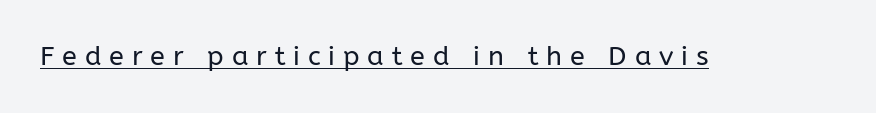
The image shows 27 px text type, upright; set unusually wide letter spacing (+0.29 em), underlined.
